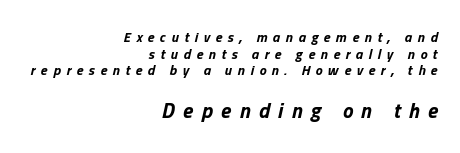
{"italic": "yes", "lean": "right", "slant_degrees": 13, "bold": "yes", "underline": "no", "align": "right", "line_spacing_ratio": 1.19, "letter_spacing": "wide", "letter_spacing_em": 0.4, "larger_block": "second", "size_ratio": 1.5, "glyph_px": 21}
